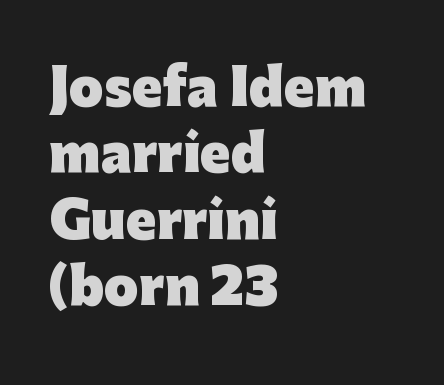
Q: Is the text bold? A: Yes.
Q: Is the text italic (slanted)? A: No, it is upright.
Q: Is the typeface a serif or a sans-serif typeface? A: Sans-serif.
Q: Is the text underlined? A: No.
Q: How is the paragraph aligned? A: Left-aligned.
Q: Is the spacing between letters normal or unusually wide? A: Normal.
Q: Is the spacing between lines tight, normal or loose? A: Normal.
Q: Width (condensed, normal, or wide)? A: Normal.
Q: Stroke contrast? A: Low.
Q: x-height? A: Medium.
Q: Monospaced? A: No.
